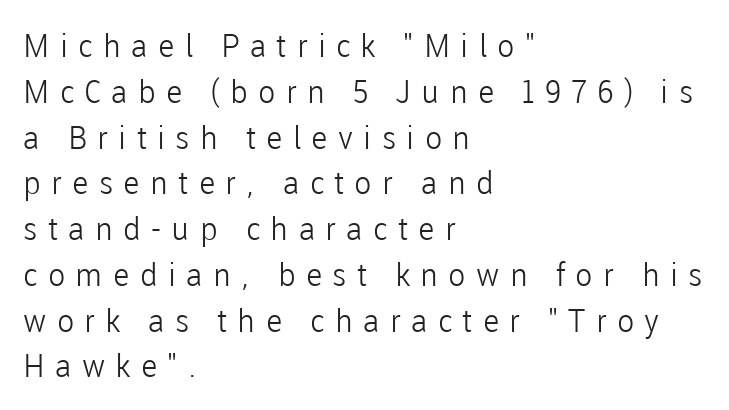
These lines were composed using upright roman letters. No heavy texture on the line: the type isn't bold. Inter-character spacing is expanded well beyond the font's built-in metrics. In terms of leading, this rendering sits right in the middle. The passage shown is typed in a proportional face where columns would drift. Each letter's strokes conclude bluntly, with no projecting serifs.
